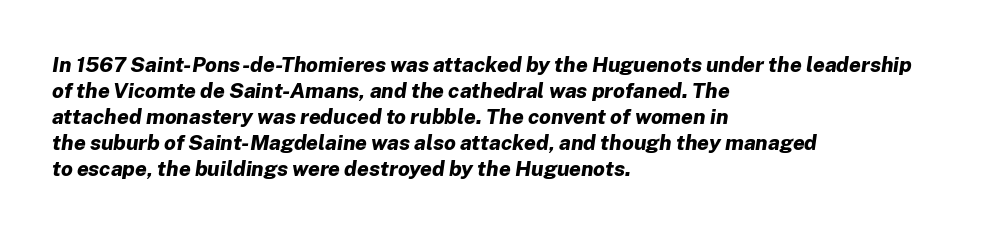
The image shows 21 px bold type, italic (leaning right); set left-aligned, line spacing 1.24x, normal letter spacing, not underlined.
